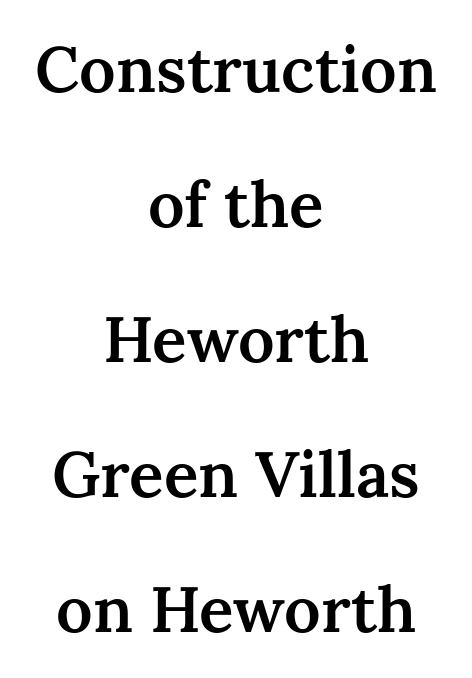
Horizontal alignment here is central, giving a formal, balanced look. Does the leading feel generous? Absolutely, it's lavish. Letters rest on an invisible, unmarked baseline. The letters stand straight up with perfectly vertical stems.
